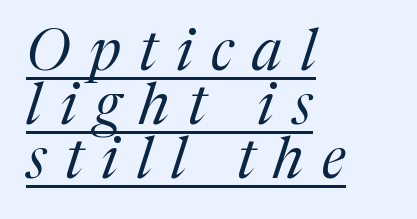
The image shows 57 px regular-weight serif type, italic (leaning right); set left-aligned, tight line spacing (0.95x), unusually wide letter spacing (+0.33 em), underlined; medium stroke contrast and a medium x-height.
